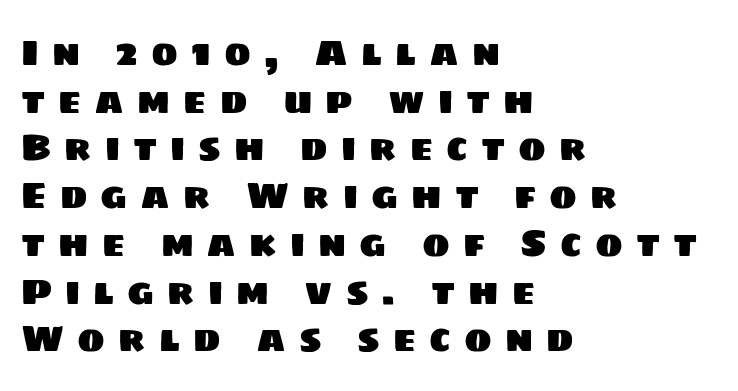
{"serif": "no", "width": "normal", "stroke_contrast": "low", "x_height": "large", "monospaced": "no", "underline": "no", "align": "left", "line_spacing": "normal", "line_spacing_ratio": 1.29, "letter_spacing": "wide", "letter_spacing_em": 0.35, "glyph_px": 37}
